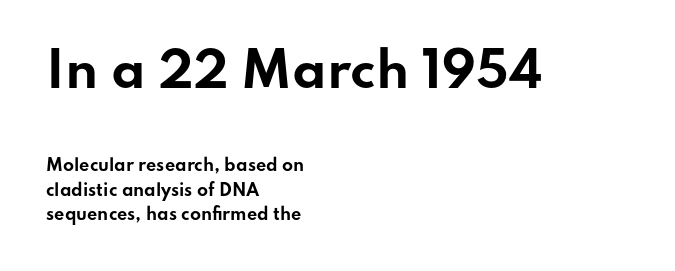
You could call the tracking neutral — neither tight nor loose. Honestly, there is no underline to notice here at all. Horizontal alignment here is leftward, the default for most running prose. The letters advance in unequal steps, a hallmark of proportional type. You'd pick this weight for a headline — it's a proper bold.
